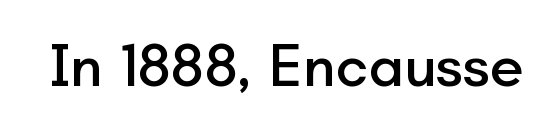
Q: Is the text italic (slanted)? A: No, it is upright.
Q: Is the typeface a serif or a sans-serif typeface? A: Sans-serif.
Q: Is the text underlined? A: No.
Q: Is the spacing between letters normal or unusually wide? A: Normal.
Q: Width (condensed, normal, or wide)? A: Normal.
Q: Stroke contrast? A: Low.
Q: x-height? A: Small.
Q: Monospaced? A: No.
